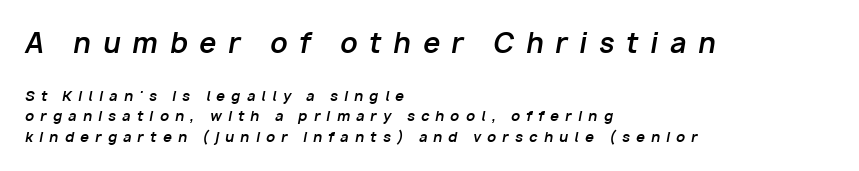
Chunky letters — that's bold for sure. Line spacing here is normal. Notice how the stems are inclined rather than vertical — that's the hallmark of italics. The glyphs are unaccompanied by any horizontal stroke below them.
